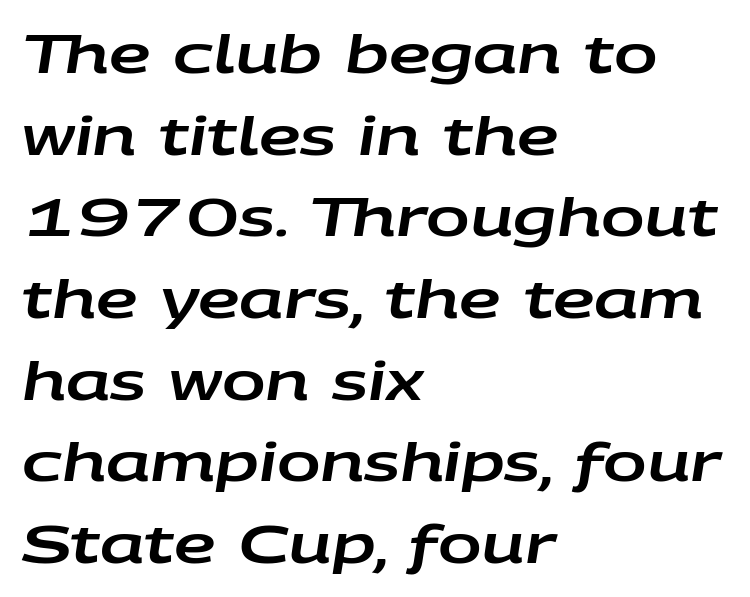
{"italic": "yes", "lean": "right", "slant_degrees": 9, "width": "wide", "stroke_contrast": "low", "x_height": "large", "monospaced": "no", "underline": "no", "align": "left", "line_spacing": "normal", "line_spacing_ratio": 1.57, "letter_spacing": "normal", "letter_spacing_em": 0.0, "glyph_px": 52}
